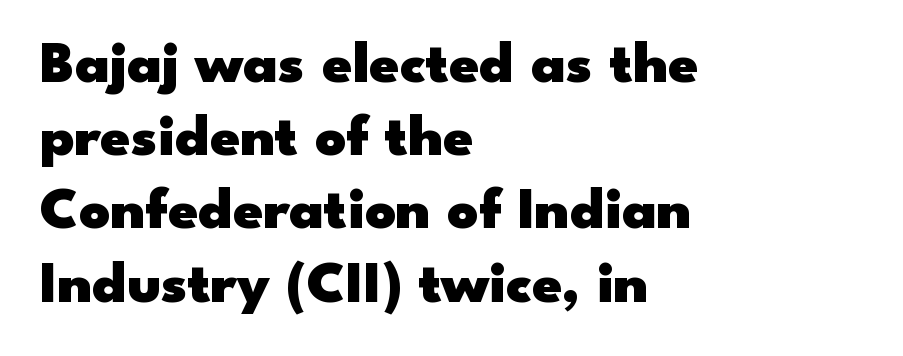
Line beginnings align vertically; line endings do not. The passage shown is emphatically bold. Clear beneath every line of the passage. The face used here is proportionally spaced, like ordinary book or web type. Do the letters lean? They stand straight. No feet cap the strokes, marking this as sans-serif type.
